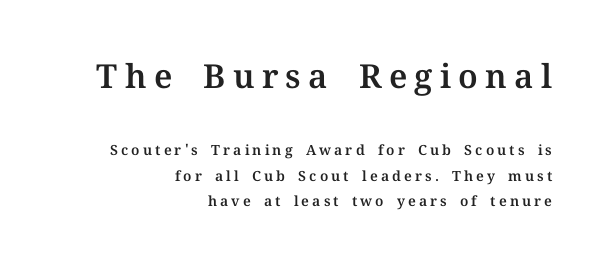
{"serif": "yes", "italic": "no", "width": "normal", "stroke_contrast": "medium", "x_height": "medium", "monospaced": "no", "underline": "no", "align": "right", "line_spacing_ratio": 1.82, "letter_spacing": "wide", "letter_spacing_em": 0.22, "larger_block": "first", "size_ratio": 2.36, "glyph_px": 33}
